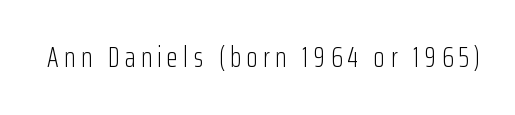
{"serif": "no", "italic": "no", "bold": "no", "weight": "light", "width": "condensed", "stroke_contrast": "low", "x_height": "medium", "monospaced": "no", "underline": "no", "letter_spacing": "wide", "letter_spacing_em": 0.2, "glyph_px": 28}
